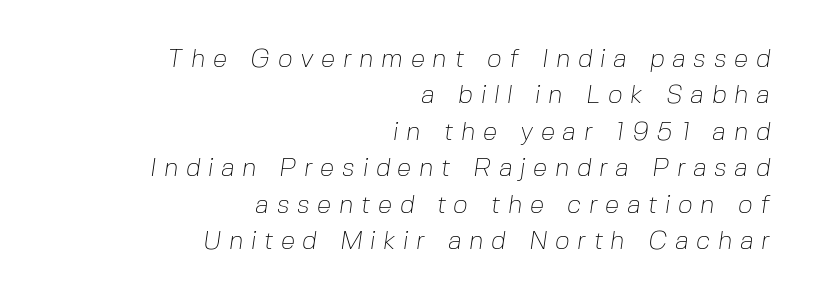
{"bold": "no", "underline": "no", "align": "right", "line_spacing": "normal", "line_spacing_ratio": 1.4, "letter_spacing": "wide", "letter_spacing_em": 0.29, "glyph_px": 26}
